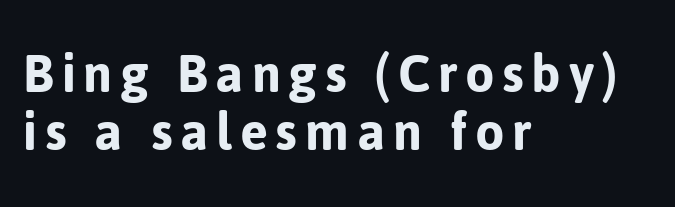
{"serif": "no", "italic": "no", "width": "normal", "stroke_contrast": "low", "x_height": "medium", "monospaced": "no", "underline": "no", "align": "left", "line_spacing": "tight", "line_spacing_ratio": 0.97, "glyph_px": 60}
